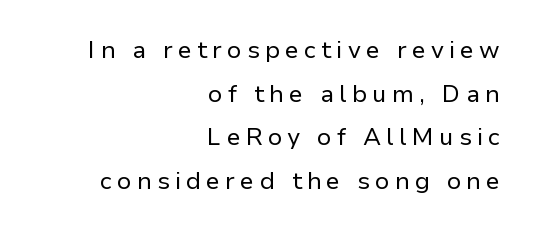
These lines stack with their right ends in a neat column. The font is comparable to plain body text, perhaps lighter. A bare baseline throughout the passage. No italicization has been applied; the sample stays upright.
